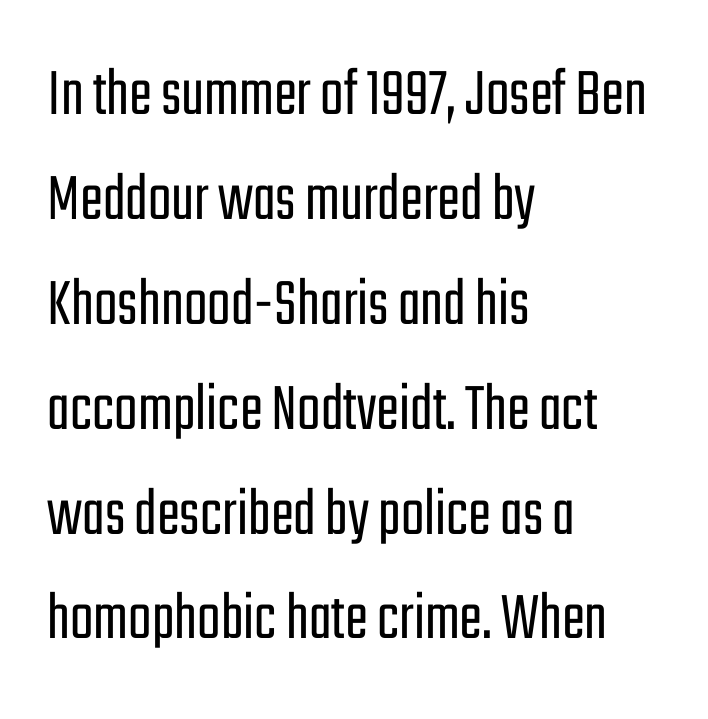
Q: Is the text bold? A: No.
Q: Is the text italic (slanted)? A: No, it is upright.
Q: Is the typeface a serif or a sans-serif typeface? A: Sans-serif.
Q: Is the text underlined? A: No.
Q: How is the paragraph aligned? A: Left-aligned.
Q: Is the spacing between letters normal or unusually wide? A: Normal.
Q: Is the spacing between lines tight, normal or loose? A: Normal.
Q: Width (condensed, normal, or wide)? A: Condensed.
Q: Stroke contrast? A: Low.
Q: x-height? A: Medium.
Q: Monospaced? A: No.
